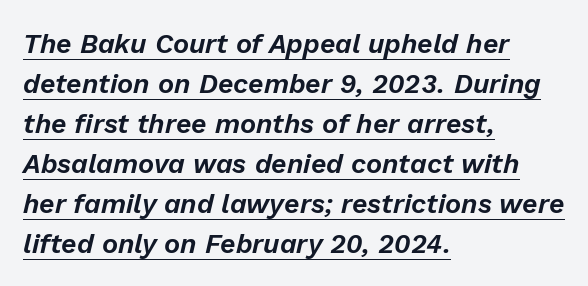
The image shows 27 px text type, italic (leaning right); set left-aligned, normal line spacing (1.48x), normal letter spacing, underlined.
